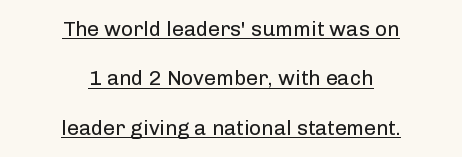
Q: Is the text bold? A: No.
Q: Is the text italic (slanted)? A: No, it is upright.
Q: Is the text underlined? A: Yes.
Q: How is the paragraph aligned? A: Centered.
Q: Is the spacing between letters normal or unusually wide? A: Normal.
Q: Is the spacing between lines tight, normal or loose? A: Loose.
